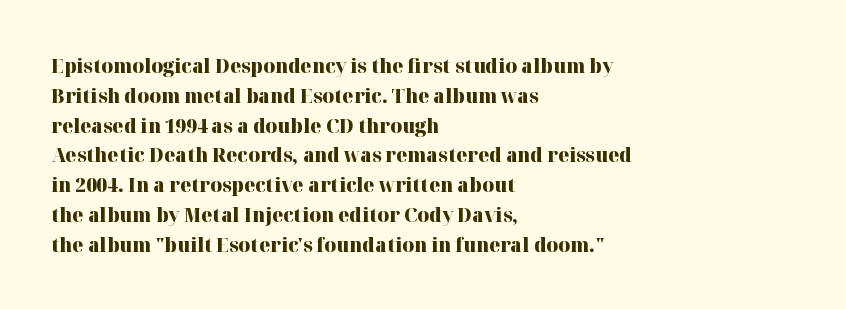
The image shows 20 px bold type, upright; set left-aligned, normal line spacing (1.49x), normal letter spacing, not underlined.
